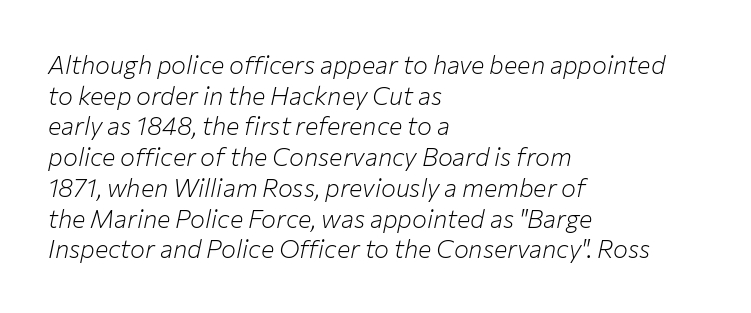
{"italic": "yes", "lean": "right", "slant_degrees": 12, "bold": "no", "underline": "no", "align": "left", "line_spacing_ratio": 1.23, "letter_spacing": "normal", "letter_spacing_em": 0.0, "glyph_px": 25}
